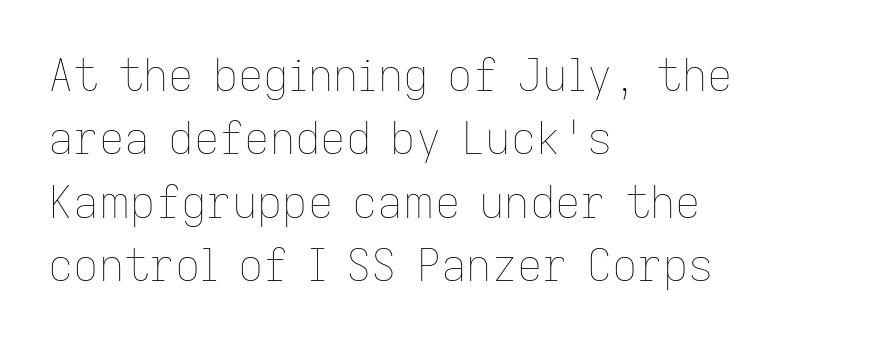
The image shows 44 px thin type, upright; set left-aligned, normal line spacing (1.44x), normal letter spacing, not underlined; low stroke contrast and a medium x-height.
